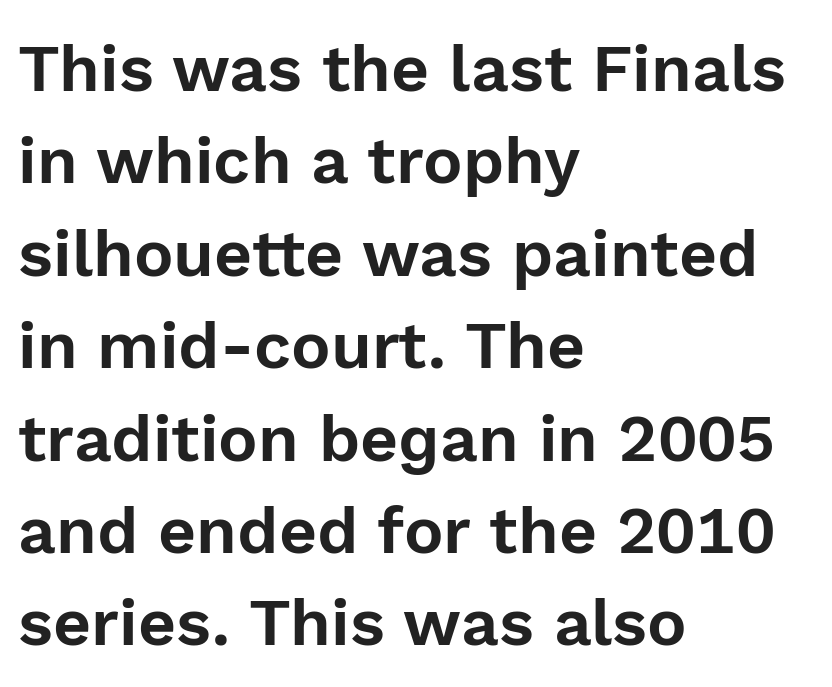
Are there feet on the stems? There aren't — it's a sans. Every stem runs plumb, perpendicular to the baseline. The passage shown is not underscored anywhere. One-word summary of the alignment: left. Does the leading feel generous? No, just average. Each letter keeps its own natural width here, so spacing adapts to shape.
